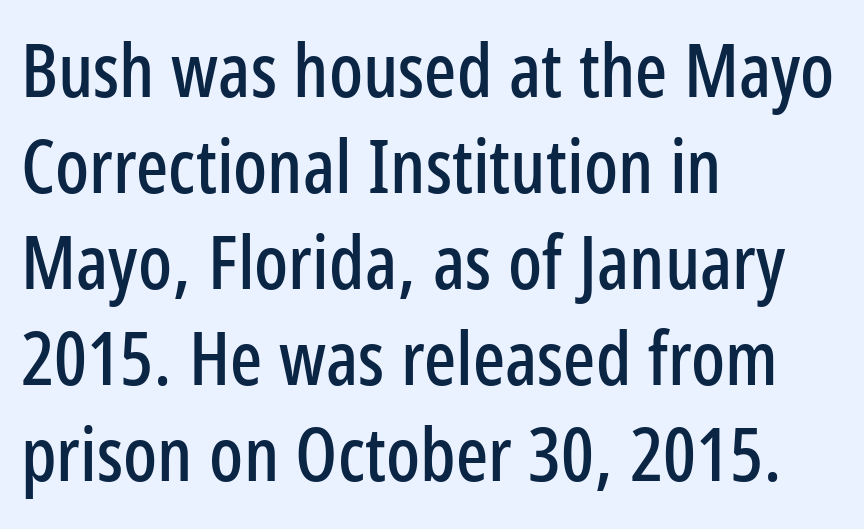
Looks like regular typesetting: each glyph gets only the width it needs. The letters sit at their default tracking, neither squeezed nor spread. Leftover space on each line is placed entirely after the last word. Serifs: no, the terminals of the letterforms are clean. The lines sit at an ordinary, default distance from one another.
